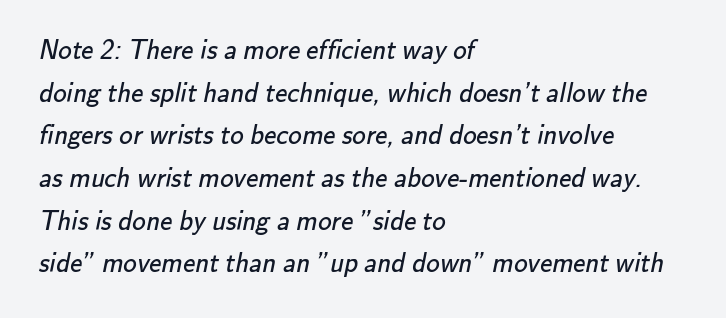
{"bold": "no", "underline": "no", "align": "left", "line_spacing": "normal", "line_spacing_ratio": 1.58, "letter_spacing": "normal", "letter_spacing_em": 0.0, "glyph_px": 27}
